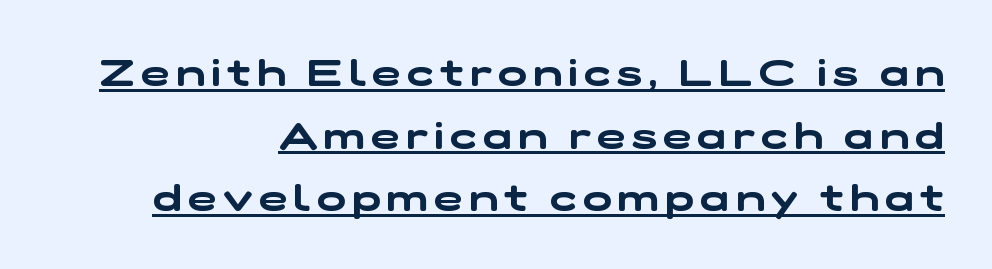
You could not count columns in this text — the font is proportionally spaced. Does the copy run flush right? Yes — the right margin is perfectly even. Font category for this specimen: sans-serif. Does a line run under the words? Yes, clearly. How would I describe the line gaps? Plain and ordinary.
